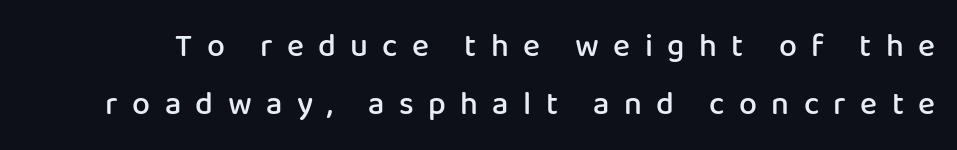
Q: Is the text bold? A: Semi-bold.
Q: Is the text italic (slanted)? A: No, it is upright.
Q: Is the typeface a serif or a sans-serif typeface? A: Sans-serif.
Q: Is the text underlined? A: No.
Q: Is the spacing between letters normal or unusually wide? A: Unusually wide.
Q: Width (condensed, normal, or wide)? A: Normal.
Q: Stroke contrast? A: Low.
Q: x-height? A: Medium.
Q: Monospaced? A: No.
